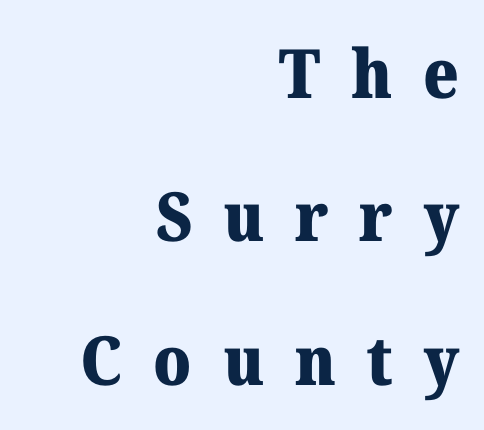
{"serif": "yes", "italic": "no", "bold": "yes", "weight": "heavy", "width": "normal", "stroke_contrast": "medium", "x_height": "medium", "monospaced": "no", "underline": "no", "align": "right", "line_spacing": "loose", "line_spacing_ratio": 2.11, "letter_spacing": "wide", "letter_spacing_em": 0.45, "glyph_px": 68}
